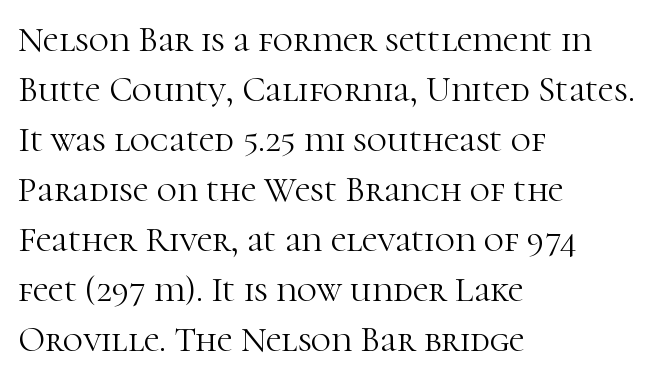
{"serif": "yes", "italic": "no", "bold": "no", "weight": "light", "width": "normal", "stroke_contrast": "high", "x_height": "medium", "monospaced": "no", "underline": "no", "align": "left", "line_spacing": "normal", "line_spacing_ratio": 1.43, "letter_spacing": "normal", "letter_spacing_em": 0.0, "glyph_px": 35}
